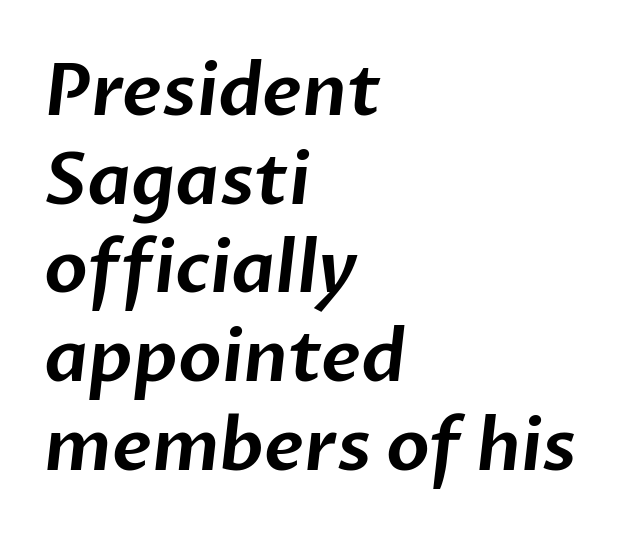
{"serif": "no", "width": "normal", "stroke_contrast": "low", "x_height": "medium", "monospaced": "no", "underline": "no", "align": "left", "line_spacing": "normal", "line_spacing_ratio": 1.25, "letter_spacing": "normal", "letter_spacing_em": 0.0, "glyph_px": 71}
